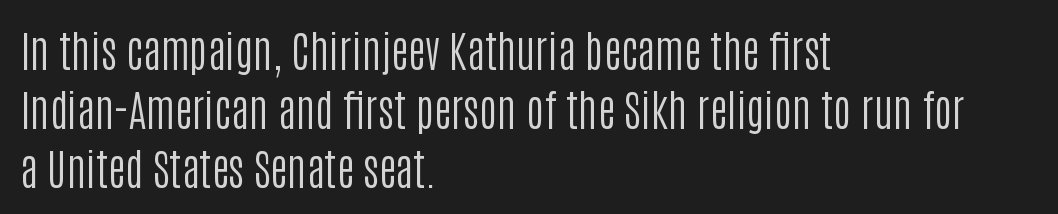
{"serif": "no", "italic": "no", "bold": "no", "weight": "regular", "width": "condensed", "stroke_contrast": "low", "x_height": "large", "monospaced": "no", "underline": "no", "align": "left", "line_spacing": "normal", "line_spacing_ratio": 1.37, "letter_spacing": "normal", "letter_spacing_em": 0.0, "glyph_px": 43}
